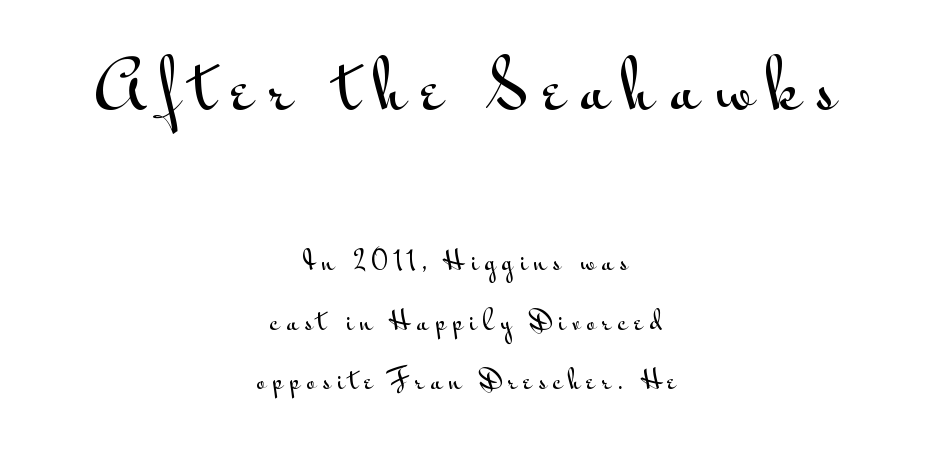
Q: Is the text italic (slanted)? A: Yes.
Q: Is the typeface a serif or a sans-serif typeface? A: Sans-serif.
Q: Is the text underlined? A: No.
Q: How is the paragraph aligned? A: Centered.
Q: Is the spacing between letters normal or unusually wide? A: Unusually wide.
Q: Is the spacing between lines tight, normal or loose? A: Loose.
Q: Which block of text is set in a larger size, the first (top) or the second (bottom)? A: The first (top) one.
Q: Width (condensed, normal, or wide)? A: Wide.
Q: Stroke contrast? A: Medium.
Q: x-height? A: Small.
Q: Monospaced? A: No.
